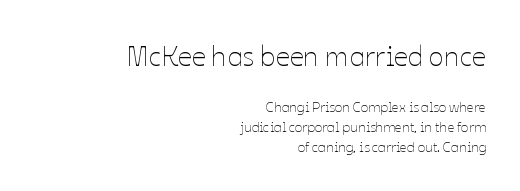
The image shows 28 px thin type, upright; set right-aligned, normal line spacing (1.43x), normal letter spacing, not underlined; the first (top) block is 2.0x larger; low stroke contrast and a medium x-height.
